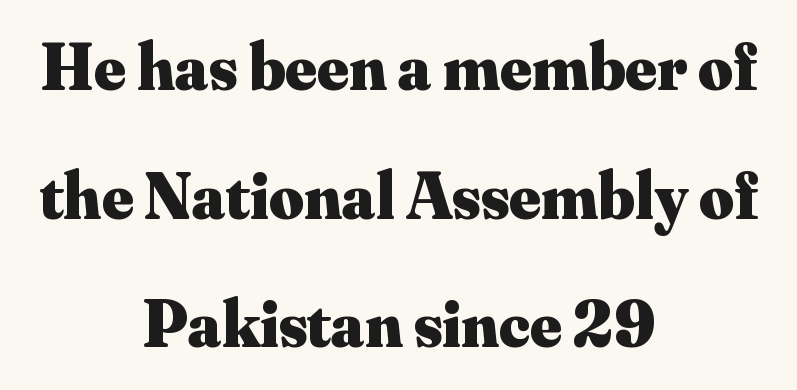
{"serif": "yes", "italic": "no", "bold": "yes", "weight": "heavy", "width": "normal", "stroke_contrast": "medium", "x_height": "small", "monospaced": "no", "underline": "no", "align": "center", "line_spacing": "loose", "line_spacing_ratio": 1.92, "letter_spacing": "normal", "letter_spacing_em": 0.0, "glyph_px": 67}
